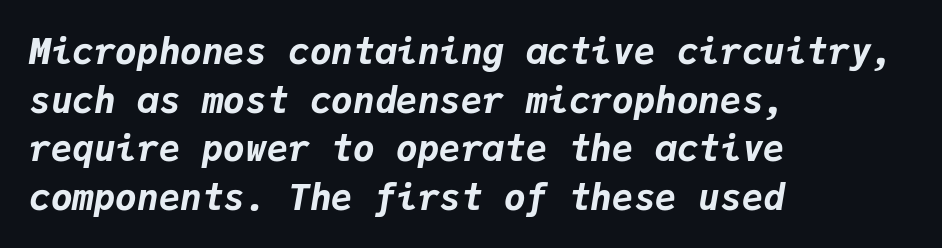
The image shows 36 px bold type, italic (leaning right), monospaced; set left-aligned, normal line spacing (1.35x), normal letter spacing, not underlined; low stroke contrast and a medium x-height.
